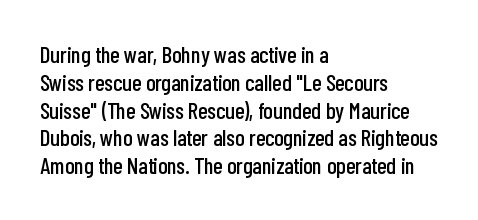
{"italic": "no", "underline": "no", "align": "left", "line_spacing_ratio": 1.21, "letter_spacing": "normal", "letter_spacing_em": 0.0, "glyph_px": 23}
